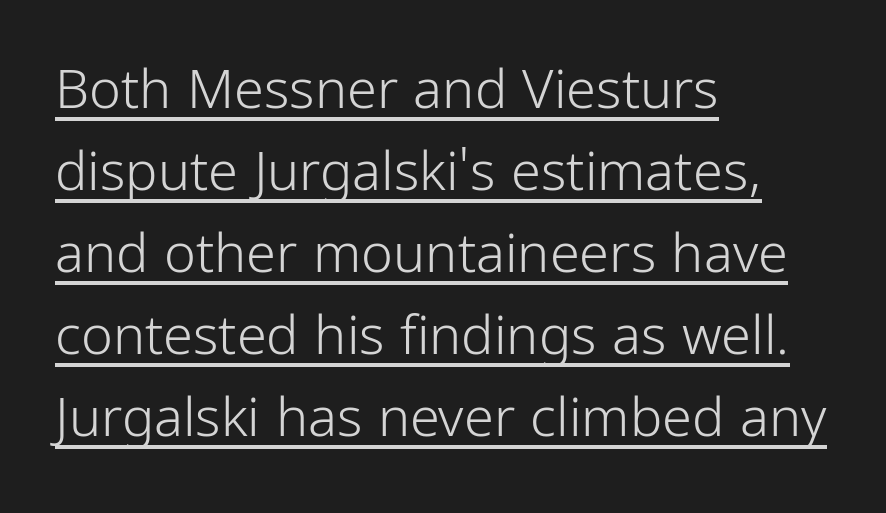
Q: Is the text bold? A: No.
Q: Is the text italic (slanted)? A: No, it is upright.
Q: Is the typeface a serif or a sans-serif typeface? A: Sans-serif.
Q: Is the text underlined? A: Yes.
Q: How is the paragraph aligned? A: Left-aligned.
Q: Is the spacing between letters normal or unusually wide? A: Normal.
Q: Is the spacing between lines tight, normal or loose? A: Normal.
Q: Width (condensed, normal, or wide)? A: Condensed.
Q: Stroke contrast? A: Low.
Q: x-height? A: Medium.
Q: Monospaced? A: No.
